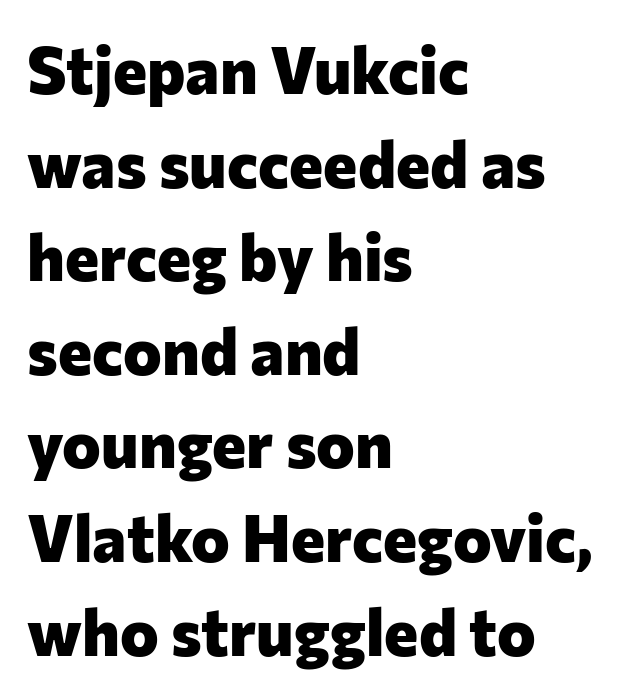
Short and long lines alike share a common starting point at left. A typesetter would call this proportional, since set widths differ per character. Typographic density is high because the face is bold. No feet cap the strokes, marking this as sans-serif type.
